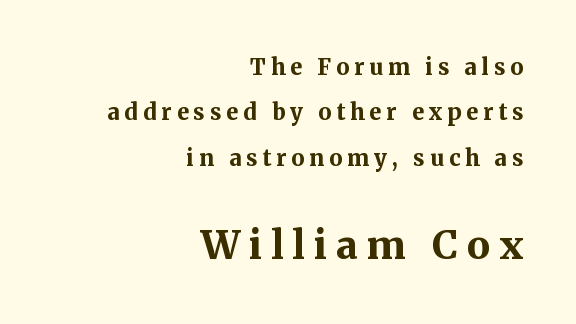
The image shows 39 px bold serif type, upright; set right-aligned, loose line spacing (2.06x), unusually wide letter spacing (+0.23 em), not underlined; the second (bottom) block is 1.77x larger; medium stroke contrast and a medium x-height.
